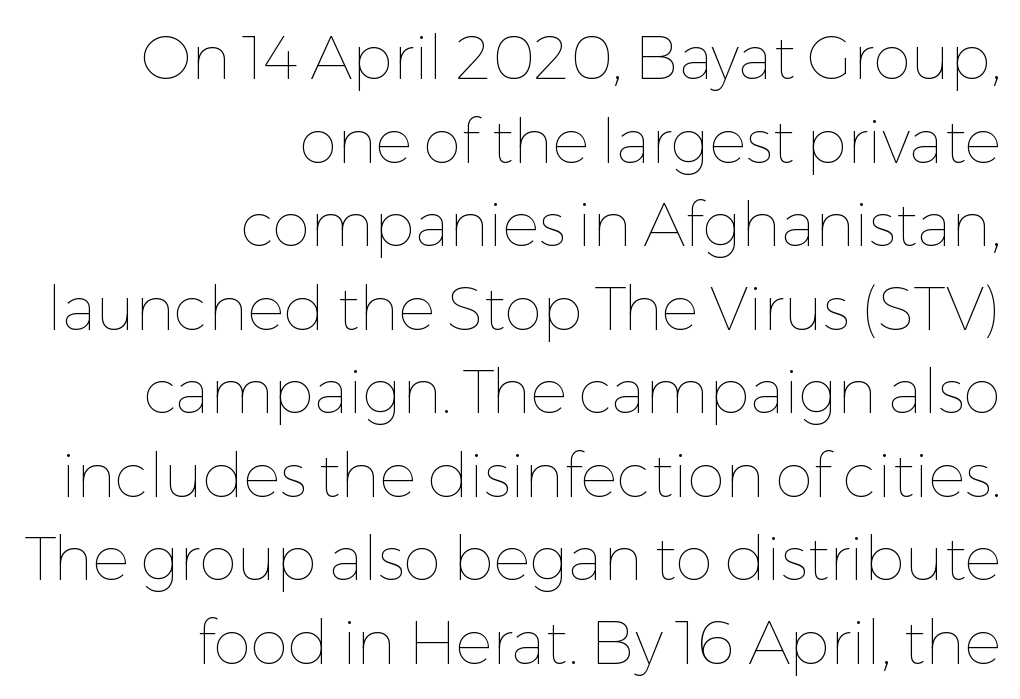
This sample has the flowing, uneven cadence of proportional lettering. The compositor pushed each line to the right boundary. No italicization has been applied; the sample stays upright. The space beneath each line is pristine and unruled. Letters have the restrained weight of plain body copy at most.
